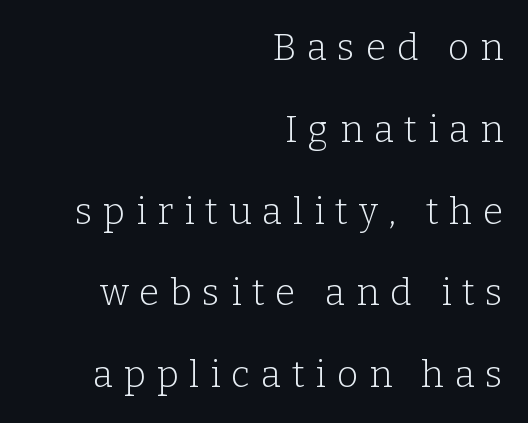
Q: Is the text bold? A: No.
Q: Is the text italic (slanted)? A: No, it is upright.
Q: Is the typeface a serif or a sans-serif typeface? A: Serif.
Q: Is the text underlined? A: No.
Q: How is the paragraph aligned? A: Right-aligned.
Q: Is the spacing between letters normal or unusually wide? A: Unusually wide.
Q: Is the spacing between lines tight, normal or loose? A: Loose.
Q: Width (condensed, normal, or wide)? A: Normal.
Q: Stroke contrast? A: Low.
Q: x-height? A: Medium.
Q: Monospaced? A: No.
